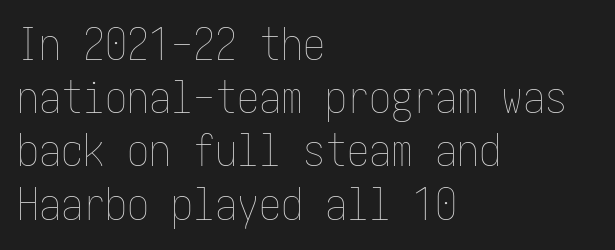
These lines were composed using upright roman letters. Does the copy run flush right? No — it runs flush left. Is this a heavy cut? Hardly; it is regular or lighter. In terms of letterspacing, this is plain default setting. A bare baseline throughout the passage.
